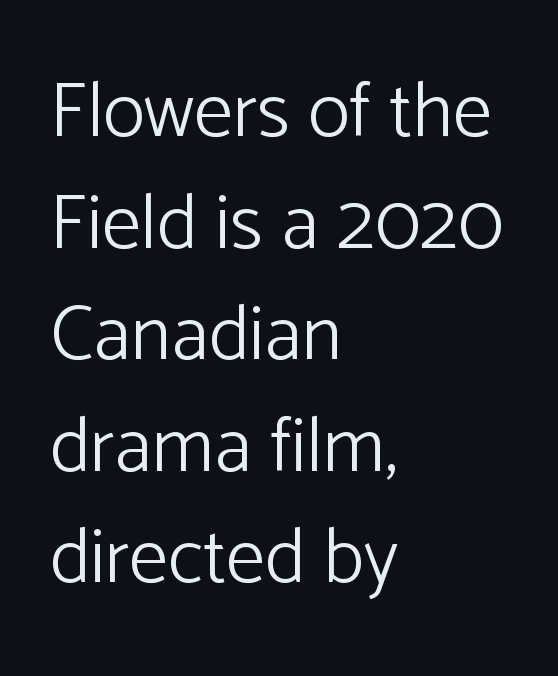
{"serif": "no", "italic": "no", "bold": "no", "weight": "light", "width": "normal", "stroke_contrast": "low", "x_height": "medium", "monospaced": "no", "underline": "no", "align": "left", "line_spacing": "normal", "line_spacing_ratio": 1.43, "letter_spacing": "normal", "letter_spacing_em": 0.0, "glyph_px": 78}
